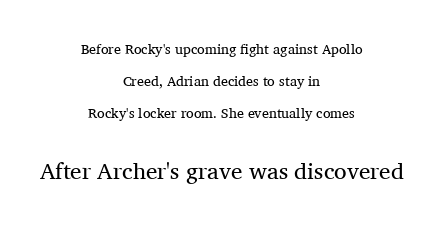
The passage shown is not underscored anywhere. Inter-character spacing is left at the font's built-in metrics. Does the copy run flush right? No — it is centered line by line. Quick note: not italic, upright. The strokes are not fattened; the text isn't bold.
